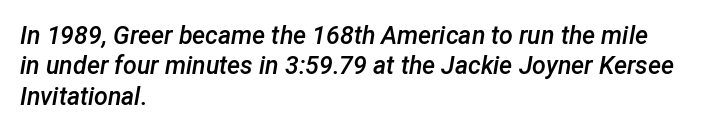
The image shows 25 px text type, italic (leaning right); set left-aligned, line spacing 1.22x, normal letter spacing, not underlined.
